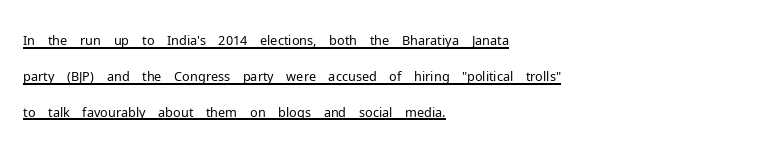
The image shows 26 px text type, upright; set left-aligned, normal line spacing (1.38x), normal letter spacing, underlined.
